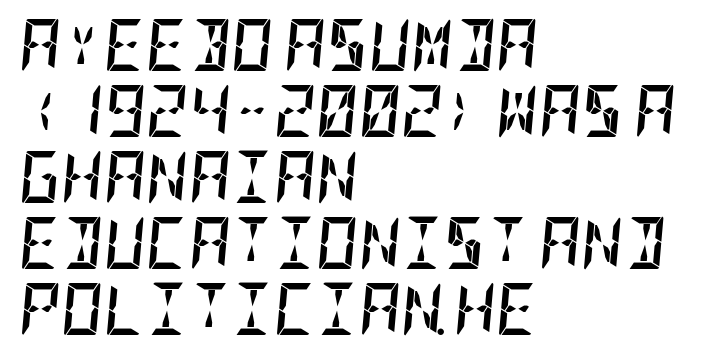
Q: Is the text bold? A: Yes.
Q: Is the text italic (slanted)? A: Yes, it leans right by about 5 degrees.
Q: Is the text underlined? A: No.
Q: How is the paragraph aligned? A: Left-aligned.
Q: Is the spacing between letters normal or unusually wide? A: Normal.
Q: Is the spacing between lines tight, normal or loose? A: Normal.
Q: Width (condensed, normal, or wide)? A: Condensed.
Q: Stroke contrast? A: Low.
Q: x-height? A: Large.
